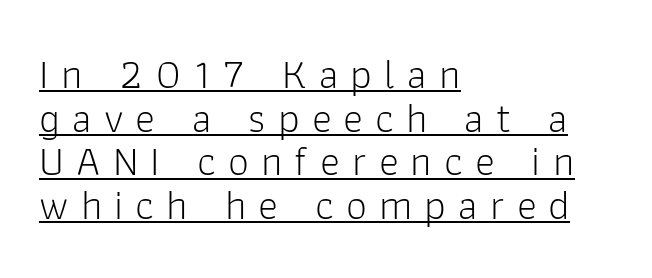
{"serif": "no", "italic": "no", "bold": "no", "weight": "light", "width": "normal", "stroke_contrast": "low", "x_height": "medium", "monospaced": "no", "underline": "yes", "align": "left", "line_spacing": "tight", "line_spacing_ratio": 1.04, "letter_spacing": "wide", "letter_spacing_em": 0.29, "glyph_px": 42}
